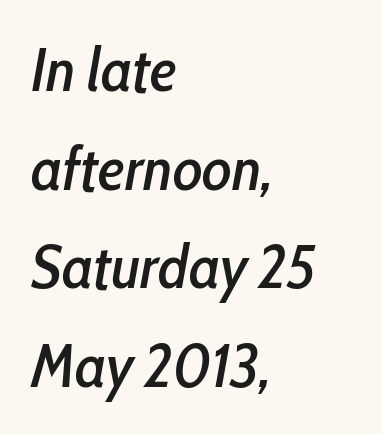
{"italic": "yes", "lean": "right", "slant_degrees": 10, "width": "condensed", "stroke_contrast": "low", "x_height": "medium", "monospaced": "no", "underline": "no", "align": "left", "line_spacing": "normal", "line_spacing_ratio": 1.59, "letter_spacing": "normal", "letter_spacing_em": 0.0, "glyph_px": 62}
